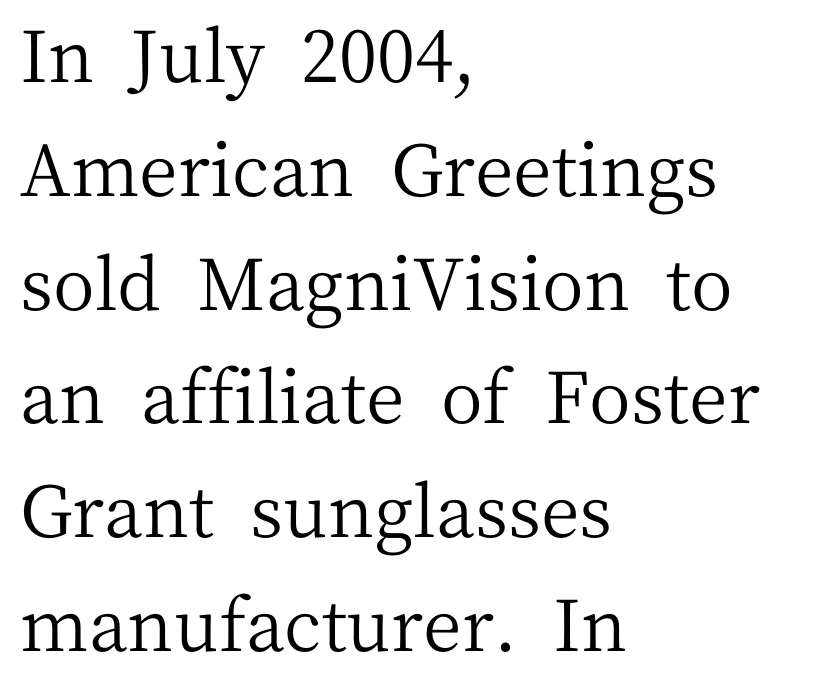
{"serif": "yes", "italic": "no", "bold": "no", "weight": "regular", "width": "normal", "stroke_contrast": "medium", "x_height": "medium", "monospaced": "no", "underline": "no", "align": "left", "line_spacing": "normal", "line_spacing_ratio": 1.58, "letter_spacing": "normal", "letter_spacing_em": 0.0, "glyph_px": 72}
